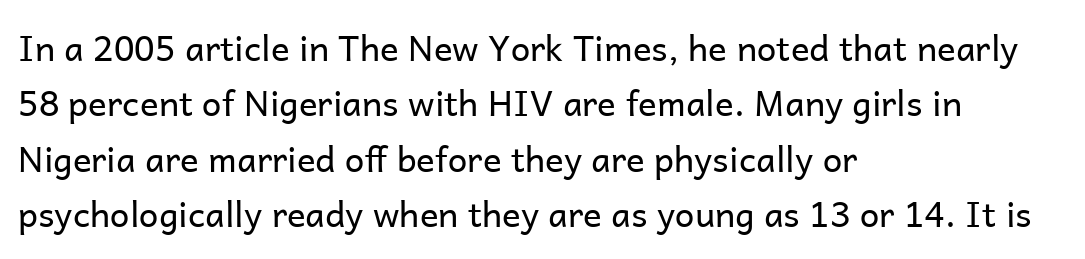
Q: Is the text bold? A: No.
Q: Is the text italic (slanted)? A: No, it is upright.
Q: Is the typeface a serif or a sans-serif typeface? A: Sans-serif.
Q: Is the text underlined? A: No.
Q: How is the paragraph aligned? A: Left-aligned.
Q: Is the spacing between letters normal or unusually wide? A: Normal.
Q: Is the spacing between lines tight, normal or loose? A: Normal.
Q: Width (condensed, normal, or wide)? A: Normal.
Q: Stroke contrast? A: Low.
Q: x-height? A: Medium.
Q: Monospaced? A: No.
